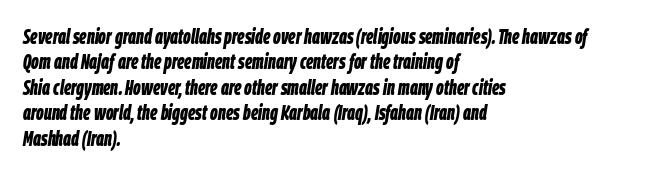
Notice how thick the strokes are: this is what a full bold looks like. The lettering tilts uniformly, giving the passage an italic look. You could call the tracking neutral — neither tight nor loose. The baseline area is clear. Caption: multi-line text, flush left, ragged right.
